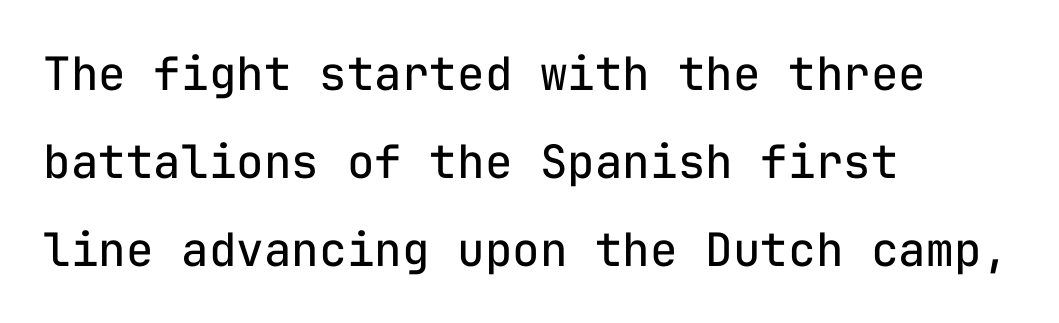
{"serif": "no", "italic": "no", "bold": "no", "weight": "regular", "width": "normal", "stroke_contrast": "low", "x_height": "medium", "monospaced": "yes", "underline": "no", "align": "left", "line_spacing": "loose", "line_spacing_ratio": 1.91, "letter_spacing": "normal", "letter_spacing_em": 0.0, "glyph_px": 46}
